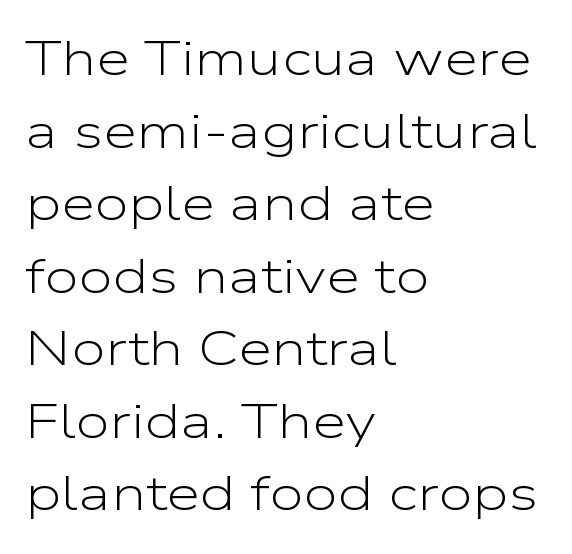
The image shows 49 px light, wide sans-serif type, upright; set left-aligned, normal line spacing (1.48x), normal letter spacing, not underlined; low stroke contrast and a medium x-height.
